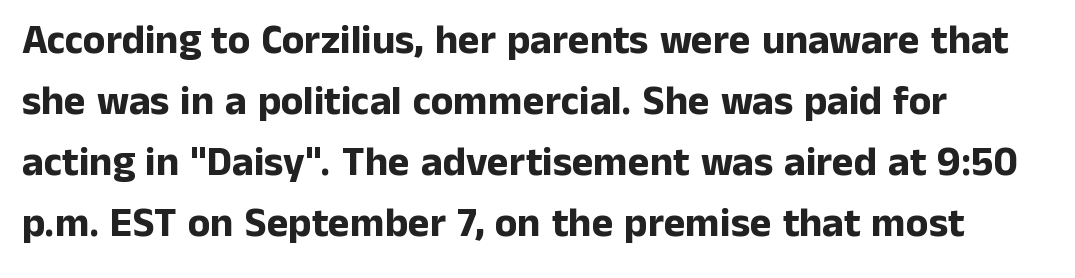
Only glyphs here, with clear space below each row. Baseline-to-baseline distance is the conventional proportion of letter height. This sample uses a sans-serif face. How heavy is the stroke? Heavy — this is a bold. Think of a printed novel: that variable character pitch is what you see here.
